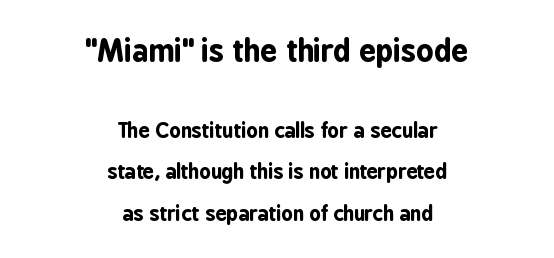
The image shows 30 px bold, condensed sans-serif type, upright; set centered, loose line spacing (2.07x), normal letter spacing, not underlined; the first (top) block is 1.5x larger; low stroke contrast and a medium x-height.
